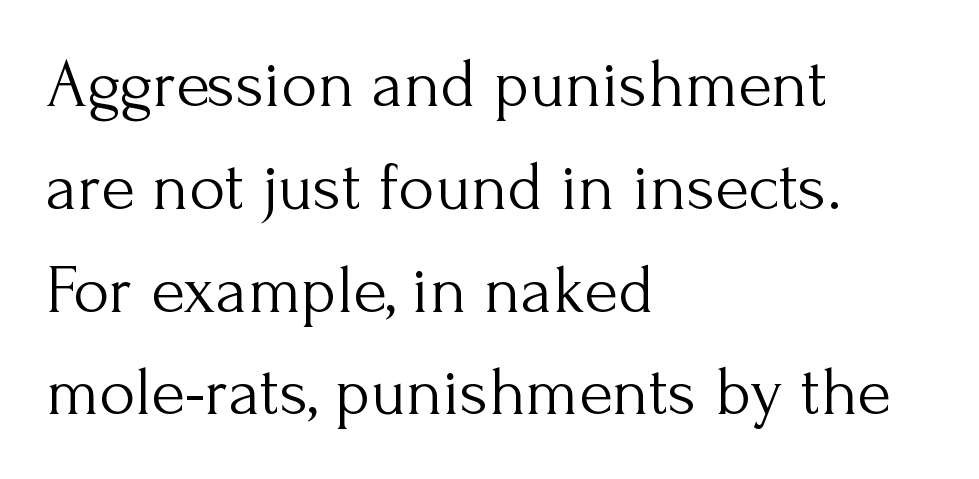
{"serif": "yes", "italic": "no", "bold": "no", "weight": "light", "width": "normal", "stroke_contrast": "medium", "x_height": "small", "monospaced": "no", "underline": "no", "align": "left", "line_spacing": "normal", "line_spacing_ratio": 1.49, "letter_spacing": "normal", "letter_spacing_em": 0.0, "glyph_px": 69}
